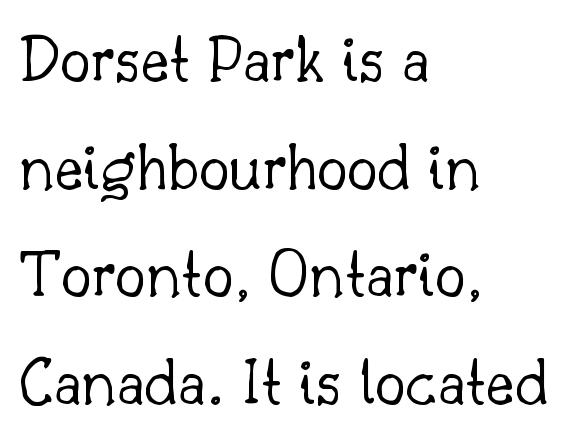
{"italic": "no", "bold": "no", "weight": "light", "width": "normal", "stroke_contrast": "low", "x_height": "small", "monospaced": "no", "underline": "no", "align": "left", "line_spacing": "normal", "line_spacing_ratio": 1.56, "letter_spacing": "normal", "letter_spacing_em": 0.0, "glyph_px": 69}
